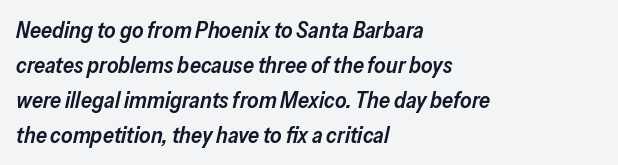
{"italic": "yes", "lean": "right", "slant_degrees": 13, "bold": "semi", "underline": "no", "align": "left", "line_spacing": "normal", "line_spacing_ratio": 1.59, "letter_spacing": "normal", "letter_spacing_em": 0.0, "glyph_px": 22}
